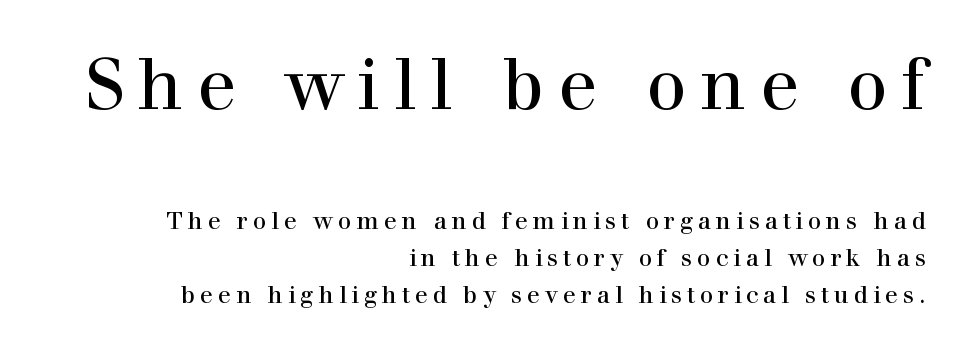
Q: Is the text italic (slanted)? A: No, it is upright.
Q: Is the typeface a serif or a sans-serif typeface? A: Serif.
Q: Is the text underlined? A: No.
Q: How is the paragraph aligned? A: Right-aligned.
Q: Is the spacing between letters normal or unusually wide? A: Unusually wide.
Q: Is the spacing between lines tight, normal or loose? A: Normal.
Q: Which block of text is set in a larger size, the first (top) or the second (bottom)? A: The first (top) one.
Q: Width (condensed, normal, or wide)? A: Normal.
Q: x-height? A: Medium.
Q: Monospaced? A: No.
